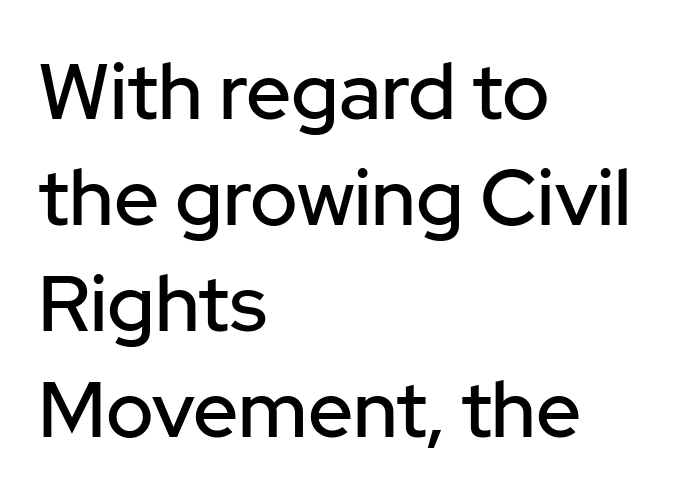
{"serif": "no", "italic": "no", "width": "normal", "stroke_contrast": "low", "x_height": "medium", "monospaced": "no", "underline": "no", "align": "left", "line_spacing": "normal", "line_spacing_ratio": 1.34, "letter_spacing": "normal", "letter_spacing_em": 0.0, "glyph_px": 79}
